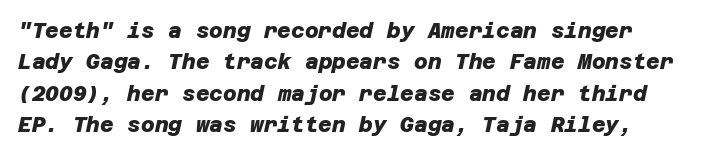
Q: Is the text bold? A: Yes.
Q: Is the text underlined? A: No.
Q: Is the spacing between letters normal or unusually wide? A: Normal.
Q: Is the spacing between lines tight, normal or loose? A: Normal.
